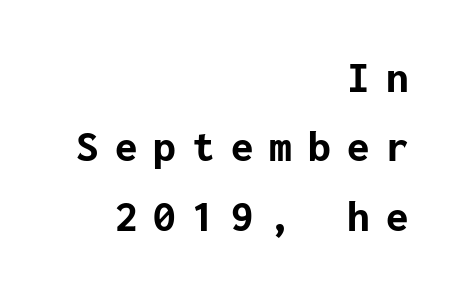
{"serif": "no", "italic": "no", "bold": "yes", "weight": "bold", "width": "normal", "stroke_contrast": "low", "x_height": "medium", "underline": "no", "align": "right", "line_spacing": "normal", "line_spacing_ratio": 1.54, "letter_spacing": "wide", "letter_spacing_em": 0.36, "glyph_px": 45}
